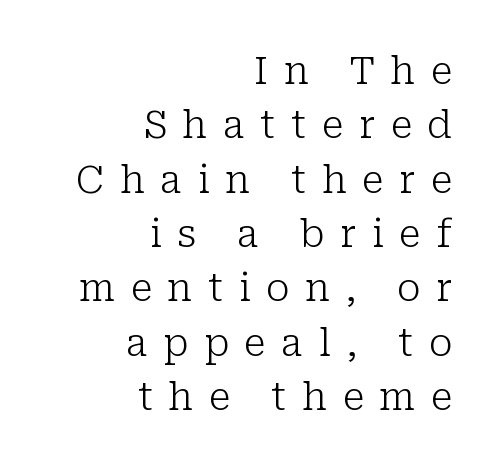
The specimen reads as upright at a glance. Varying glyph widths throughout — classic text-font behaviour. Horizontal alignment here is rightward, an uncommon choice for prose. Regarding leading, the lines here are spaced in the standard way.
